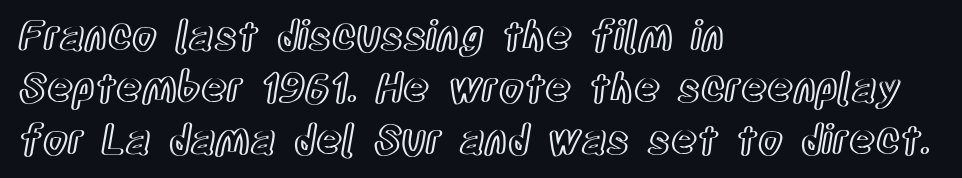
Decoration check: the copy has no underline. Here the designer chose a conventional face with non-uniform glyph widths. The passage is arranged the way most books set body copy — flush left. Each word holds together tightly as a unit, with standard inter-letter gaps.
